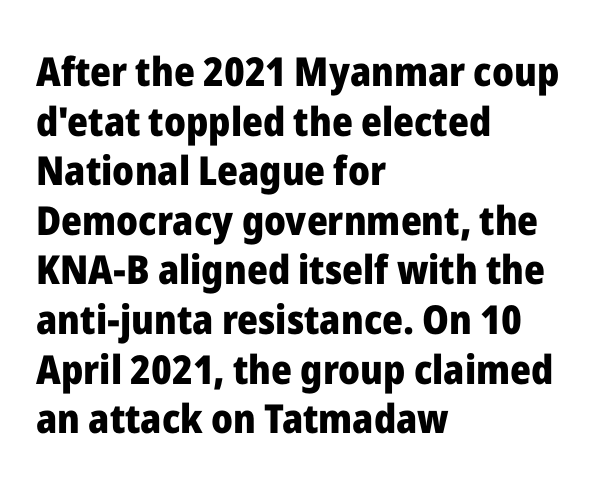
Q: Is the text bold? A: Yes.
Q: Is the text italic (slanted)? A: No, it is upright.
Q: Is the typeface a serif or a sans-serif typeface? A: Sans-serif.
Q: Is the text underlined? A: No.
Q: How is the paragraph aligned? A: Left-aligned.
Q: Is the spacing between letters normal or unusually wide? A: Normal.
Q: Width (condensed, normal, or wide)? A: Normal.
Q: Stroke contrast? A: Low.
Q: x-height? A: Medium.
Q: Monospaced? A: No.
